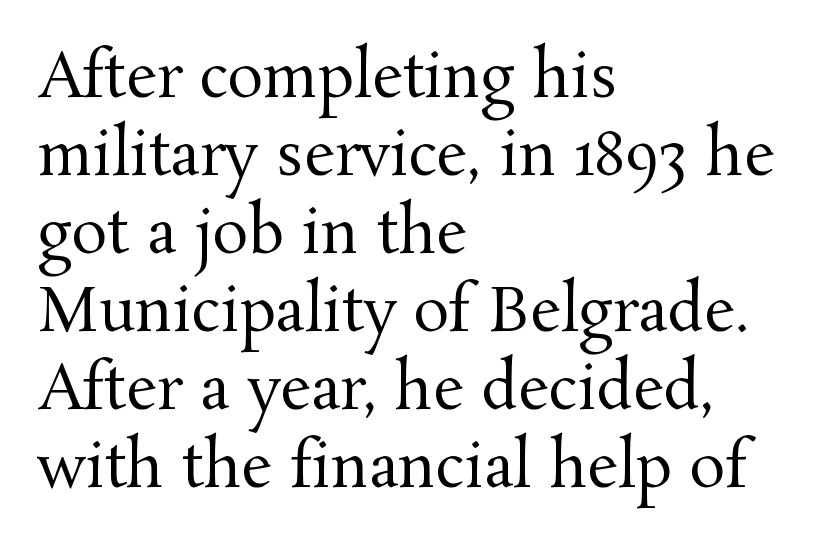
Q: Is the text bold? A: No.
Q: Is the text italic (slanted)? A: No, it is upright.
Q: Is the typeface a serif or a sans-serif typeface? A: Serif.
Q: Is the text underlined? A: No.
Q: How is the paragraph aligned? A: Left-aligned.
Q: Is the spacing between letters normal or unusually wide? A: Normal.
Q: Is the spacing between lines tight, normal or loose? A: Normal.
Q: Width (condensed, normal, or wide)? A: Normal.
Q: Stroke contrast? A: Medium.
Q: x-height? A: Medium.
Q: Monospaced? A: No.
